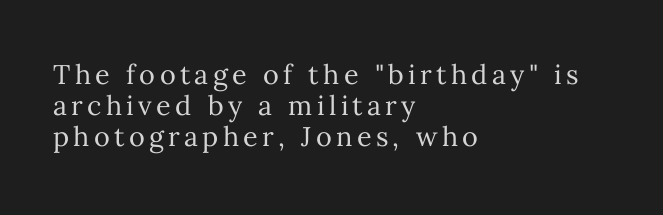
Is the stroke heavy? The answer is a plain regular-or-lighter. Rows of type sit shoulder to shoulder in the vertical direction. A classic flush-left, rag-right setting is used for this passage. The space beneath each line is pristine and unruled. Does the lettering tilt? It doesn't — this is upright.
